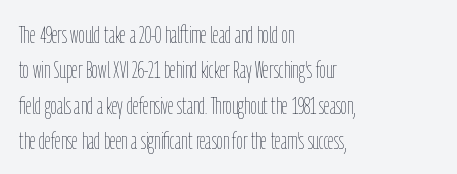
{"italic": "no", "bold": "no", "underline": "no", "align": "left", "line_spacing": "normal", "line_spacing_ratio": 1.47, "letter_spacing": "normal", "letter_spacing_em": 0.0, "glyph_px": 24}
